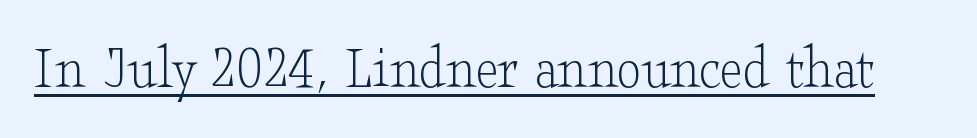
Decoration check: the copy is underlined. A typesetter would mark this as roman, not italic. Classification — serif. A typesetter would call this zero additional tracking.
